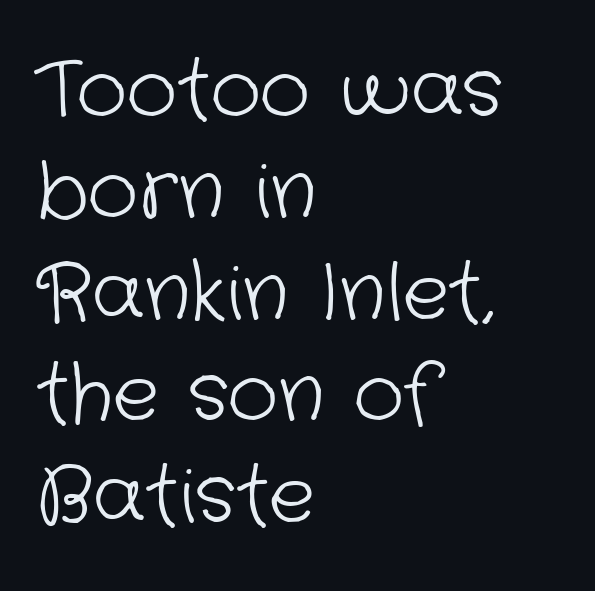
Q: Is the text bold? A: No.
Q: Is the typeface a serif or a sans-serif typeface? A: Sans-serif.
Q: Is the text underlined? A: No.
Q: How is the paragraph aligned? A: Left-aligned.
Q: Is the spacing between letters normal or unusually wide? A: Normal.
Q: Is the spacing between lines tight, normal or loose? A: Normal.
Q: Width (condensed, normal, or wide)? A: Normal.
Q: Stroke contrast? A: Low.
Q: x-height? A: Medium.
Q: Monospaced? A: No.
